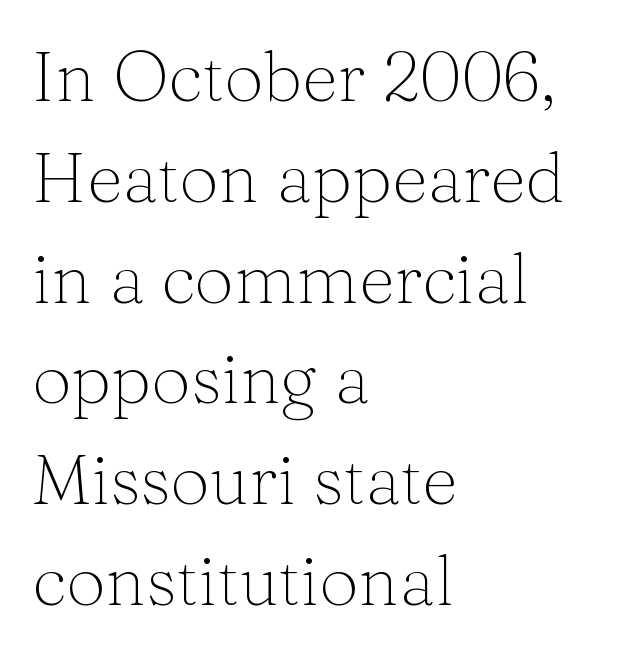
{"serif": "yes", "italic": "no", "bold": "no", "weight": "light", "width": "normal", "stroke_contrast": "medium", "x_height": "medium", "monospaced": "no", "underline": "no", "align": "left", "line_spacing": "normal", "line_spacing_ratio": 1.44, "letter_spacing": "normal", "letter_spacing_em": 0.0, "glyph_px": 70}
